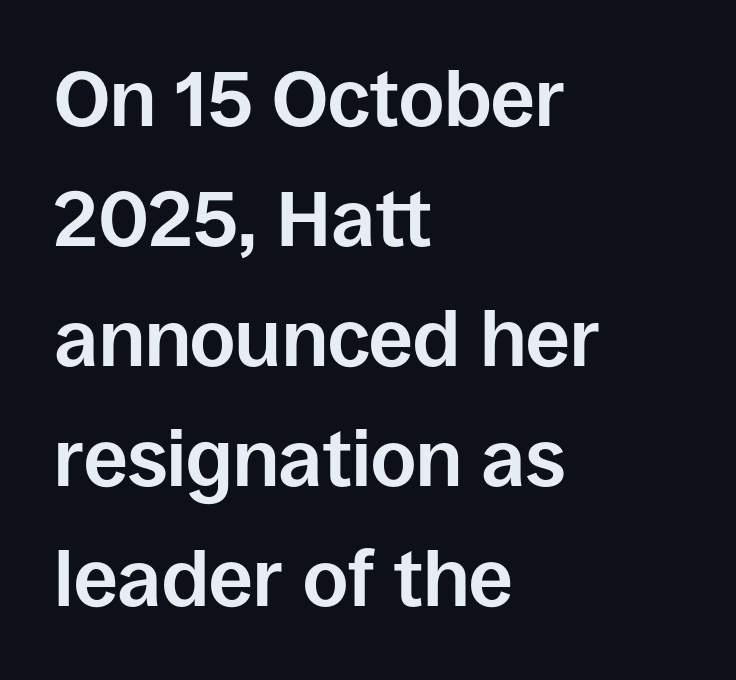
{"serif": "no", "italic": "no", "bold": "yes", "weight": "bold", "width": "normal", "stroke_contrast": "low", "x_height": "large", "monospaced": "no", "underline": "no", "align": "left", "line_spacing": "normal", "line_spacing_ratio": 1.54, "letter_spacing": "normal", "letter_spacing_em": 0.0, "glyph_px": 78}
